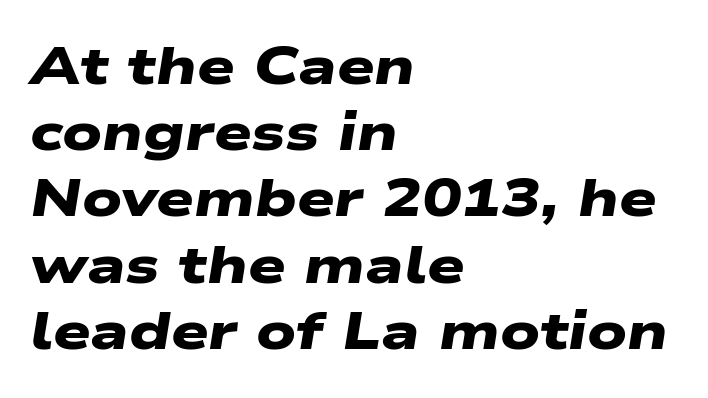
One-word summary of the alignment: left. These words are printed bold, with thick strokes throughout. Vertically, the passage feels balanced, rows spaced as you'd expect. To sum up the face: it is a sans, with no serifs. This sample uses plain, unmodified letter spacing.
